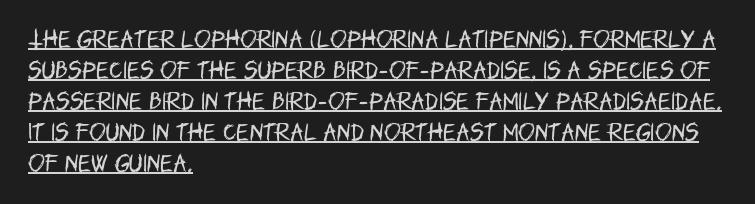
Q: Is the text bold? A: No.
Q: Is the text italic (slanted)? A: No, it is upright.
Q: Is the text underlined? A: Yes.
Q: How is the paragraph aligned? A: Left-aligned.
Q: Is the spacing between letters normal or unusually wide? A: Normal.
Q: Is the spacing between lines tight, normal or loose? A: Normal.
